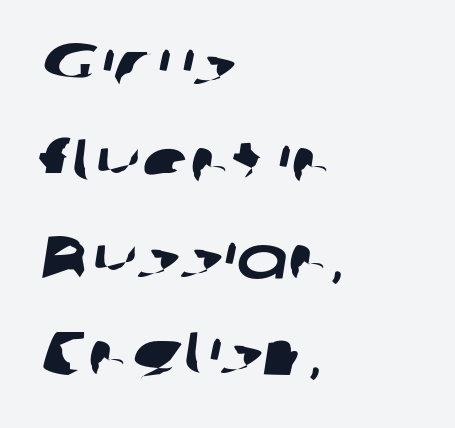
{"serif": "no", "width": "wide", "stroke_contrast": "low", "x_height": "medium", "monospaced": "no", "underline": "no", "align": "left", "line_spacing": "normal", "line_spacing_ratio": 1.58, "letter_spacing": "normal", "letter_spacing_em": 0.0, "glyph_px": 61}
